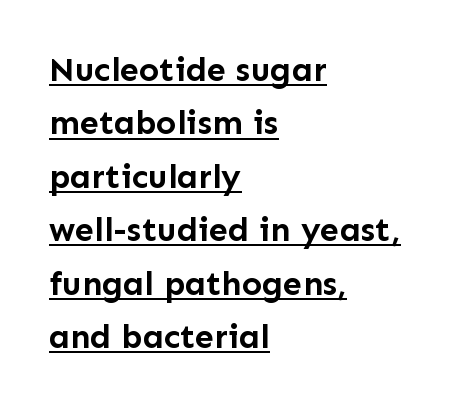
Note: no serifs on the glyphs. The designer left line spacing at the default. Reading down the block, your eye returns to a fixed left position each line. This sample uses an upright cut, with every glyph sitting square on the baseline.
